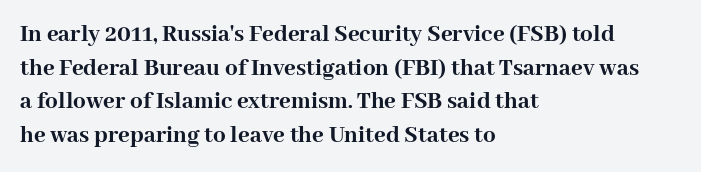
The image shows 25 px bold type, upright; set left-aligned, normal line spacing (1.35x), normal letter spacing, not underlined.
